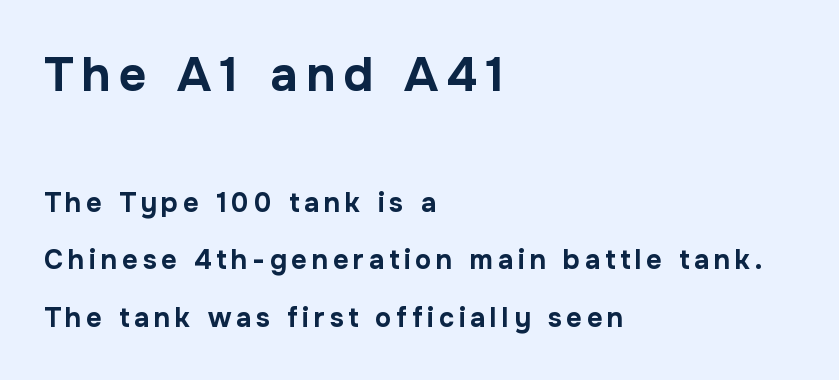
The image shows 48 px bold sans-serif type, upright; set left-aligned, loose line spacing (2.13x), not underlined; the first (top) block is 1.78x larger; low stroke contrast and a medium x-height.
